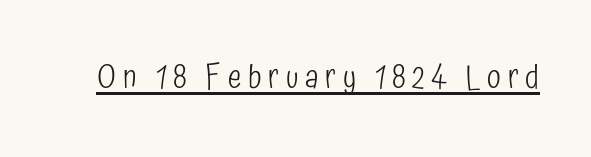
This sample carries an underscore along the baseline area. Do the characters align in a grid? No, the font is proportional. Characters remain perfectly vertical along every line. The typeface has the unassuming heft of standard copy or less. Unlike a traditional serif, this face leaves its strokes unadorned.
